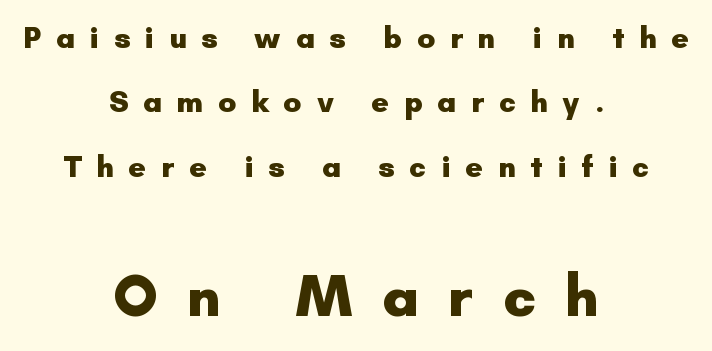
The foot of each line stays bare and open. Looks like regular typesetting: each glyph gets only the width it needs. The letters in the lower block stand taller than those in the block above. Each letter's strokes conclude bluntly, with no projecting serifs. Style check: upright. Reading down the block, each line starts at a different indent, mirrored at its end.
